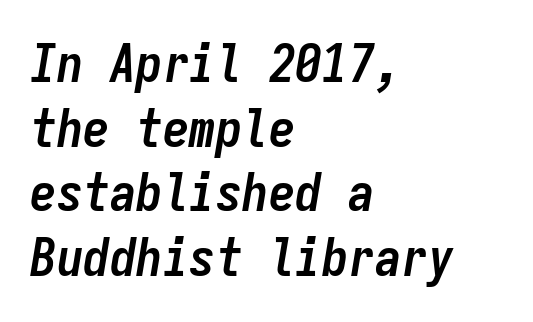
The image shows 53 px semibold, condensed type, italic (leaning right), monospaced; set left-aligned, line spacing 1.22x, normal letter spacing, not underlined; low stroke contrast and a medium x-height.
